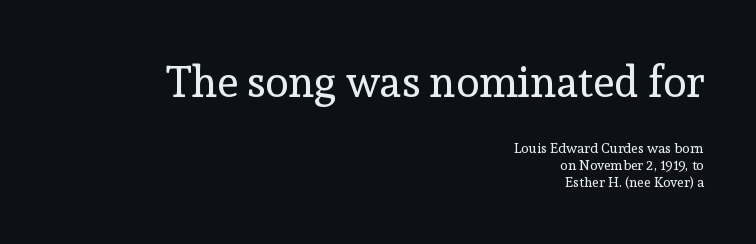
Leftover space on each line is placed entirely before the opening word. The tracking reads as untouched default to a designer's eye. Lines of text with bare space underneath. Each letter keeps its own natural width here, so spacing adapts to shape.
